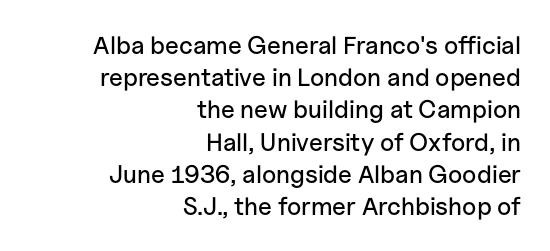
The image shows 25 px text type, upright; set right-aligned, normal line spacing (1.29x), normal letter spacing, not underlined.
